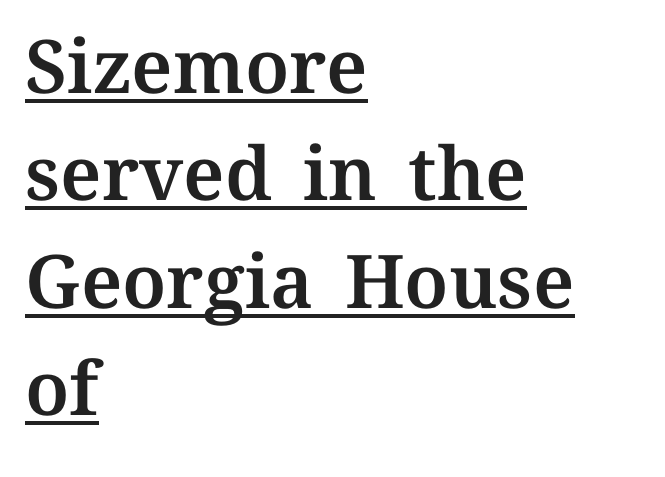
Spacing verdict: proportional, widths tailored to each character. Nothing unusual about the tracking: characters are spaced as the font intends. In terms of leading, this rendering sits right in the middle. Is there an underline? Yes — a line sits under the letters. You can tell it's not italic because the verticals are truly vertical.
